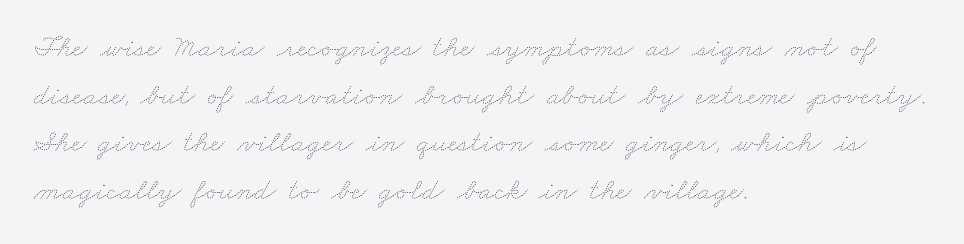
These lines keep a tight, regular rhythm from letter to letter. One glance says typical: line gaps are just what's usual. Notice how the passage keeps a crisp vertical edge on the left only. The face used here is proportionally spaced, like ordinary book or web type.
